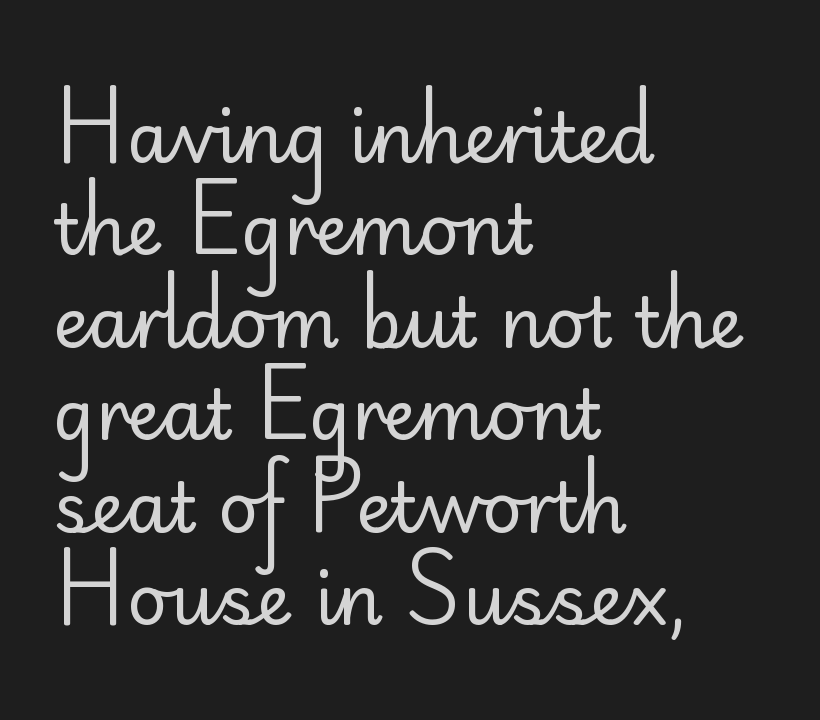
The image shows 70 px regular-weight sans-serif type, upright; set left-aligned, normal line spacing (1.32x), normal letter spacing, not underlined; low stroke contrast and a small x-height.
